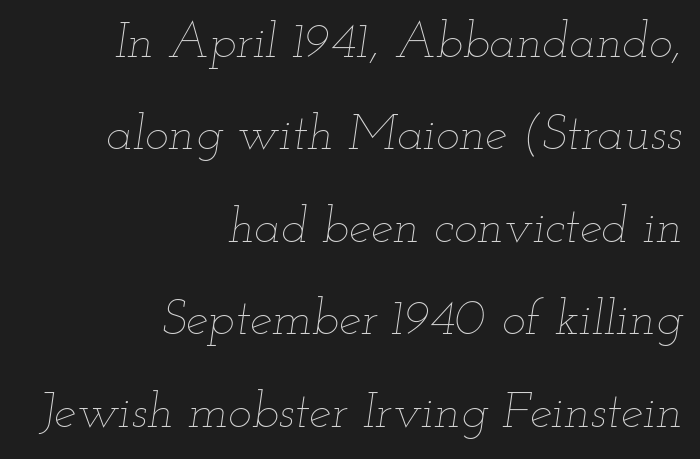
The image shows 50 px thin, wide type, italic (leaning right); set right-aligned, line spacing 1.85x, normal letter spacing, not underlined; low stroke contrast and a small x-height.
